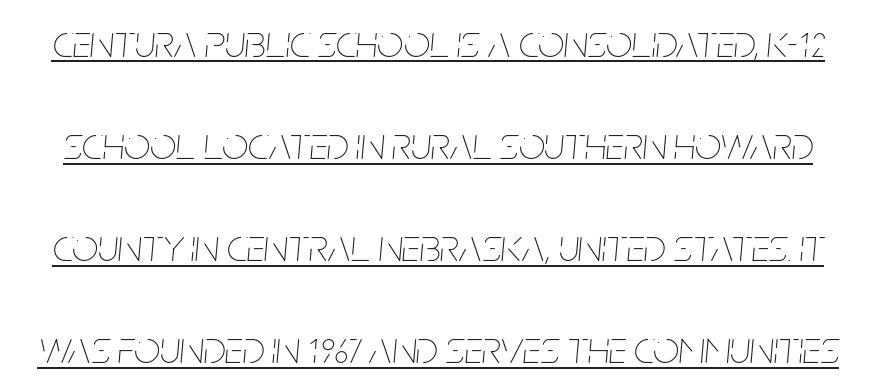
The image shows 46 px thin, condensed type, italic (leaning right); set loose line spacing (2.22x), normal letter spacing, underlined; low stroke contrast and a large x-height.
